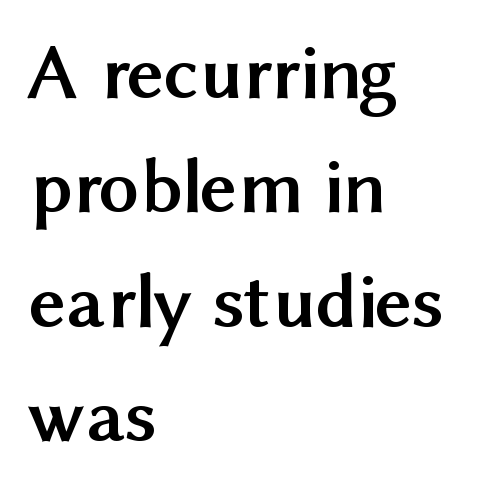
Q: Is the text bold? A: Yes.
Q: Is the text italic (slanted)? A: No, it is upright.
Q: Is the typeface a serif or a sans-serif typeface? A: Sans-serif.
Q: Is the text underlined? A: No.
Q: How is the paragraph aligned? A: Left-aligned.
Q: Is the spacing between letters normal or unusually wide? A: Normal.
Q: Is the spacing between lines tight, normal or loose? A: Normal.
Q: Width (condensed, normal, or wide)? A: Normal.
Q: Stroke contrast? A: Medium.
Q: x-height? A: Medium.
Q: Monospaced? A: No.
